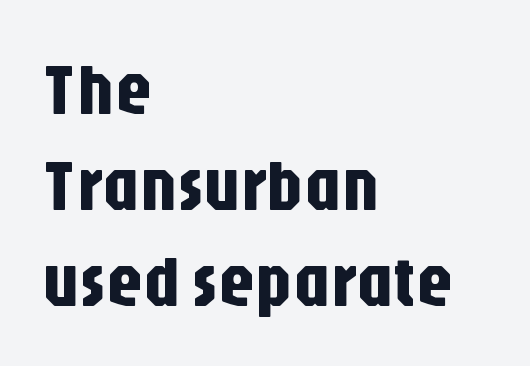
The image shows 72 px condensed sans-serif type, upright; set left-aligned, normal line spacing (1.33x), normal letter spacing, not underlined; low stroke contrast and a large x-height.
